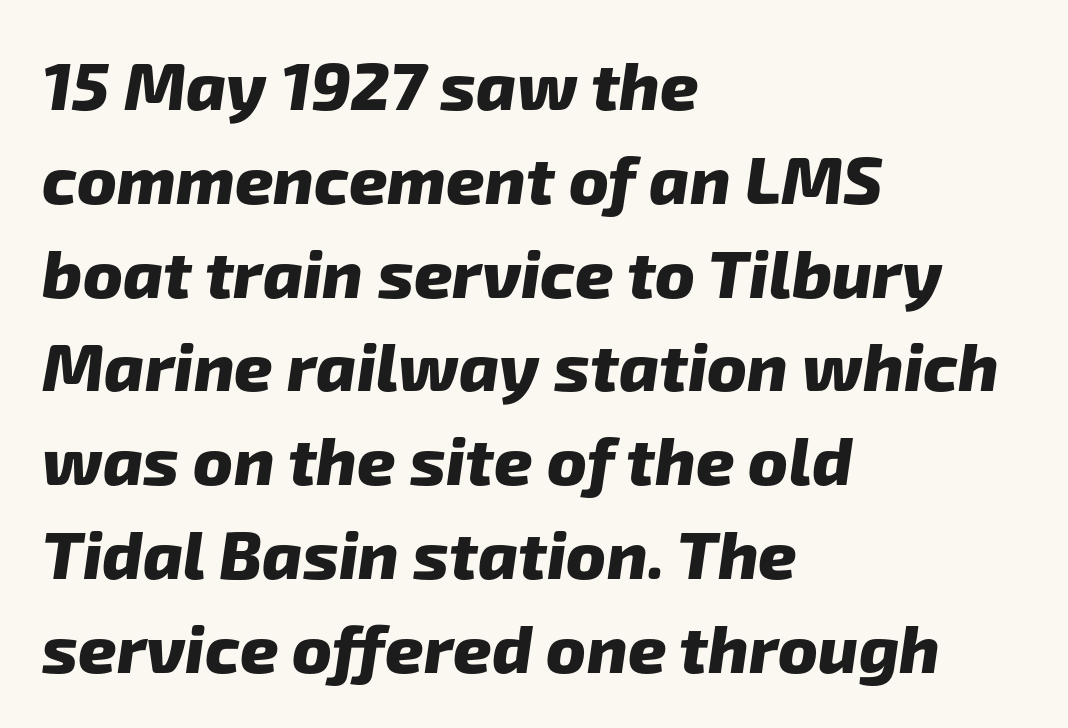
{"serif": "no", "bold": "yes", "weight": "heavy", "width": "normal", "stroke_contrast": "low", "x_height": "medium", "monospaced": "no", "underline": "no", "align": "left", "line_spacing": "normal", "line_spacing_ratio": 1.4, "letter_spacing": "normal", "letter_spacing_em": 0.0, "glyph_px": 67}
